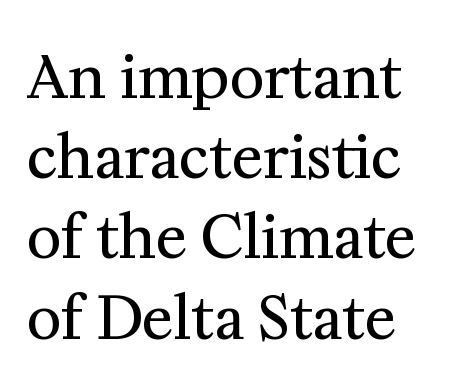
The lines in this sample share a left origin and differ only in where they stop. Italic? Not at all — the glyphs are vertical. Successive baselines arrive at the customary interval. Is the type heavy? It reads as light-to-regular instead.
